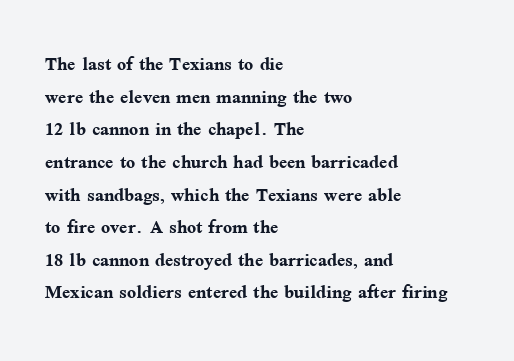
The image shows 24 px bold type, upright; set left-aligned, normal line spacing (1.36x), normal letter spacing, not underlined.
